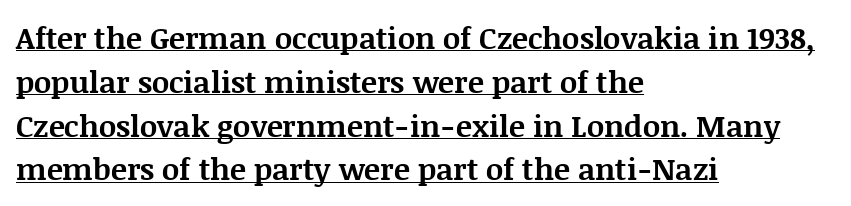
The letters are bold, with thick, heavy strokes. Does the leading feel generous? No, just average. The face used here is rendered with its standard letterfit. Underlining? Definitely there. The paragraph has a hard left edge and a soft right edge.
